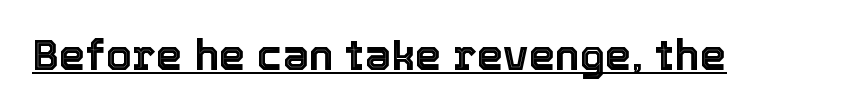
The image shows 42 px text type, upright; set normal letter spacing, underlined; a medium x-height.
